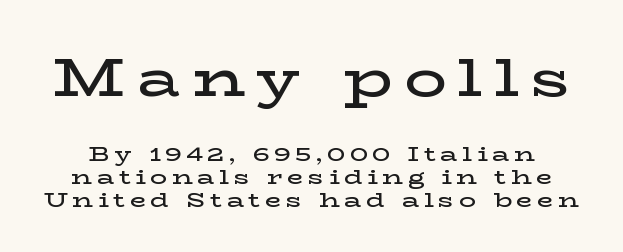
{"serif": "yes", "italic": "no", "bold": "semi", "weight": "semibold", "width": "wide", "stroke_contrast": "low", "x_height": "medium", "monospaced": "no", "underline": "no", "line_spacing": "tight", "line_spacing_ratio": 1.1, "letter_spacing": "wide", "letter_spacing_em": 0.22, "larger_block": "first", "size_ratio": 2.52, "glyph_px": 53}
